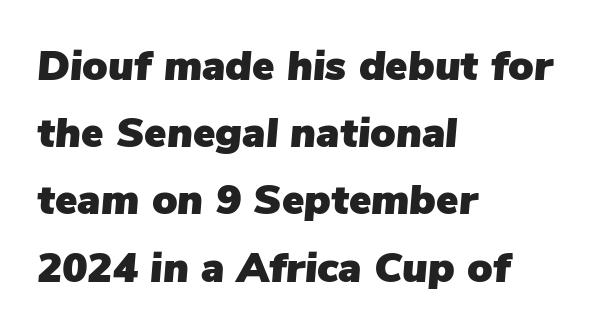
{"italic": "yes", "lean": "right", "slant_degrees": 5, "width": "normal", "stroke_contrast": "low", "x_height": "medium", "monospaced": "no", "underline": "no", "align": "left", "line_spacing": "normal", "line_spacing_ratio": 1.6, "letter_spacing": "normal", "letter_spacing_em": 0.0, "glyph_px": 42}
